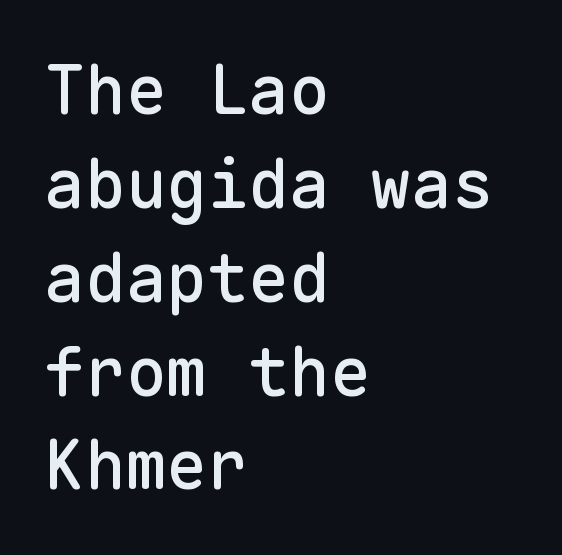
Q: Is the text italic (slanted)? A: No, it is upright.
Q: Is the typeface a serif or a sans-serif typeface? A: Sans-serif.
Q: Is the text underlined? A: No.
Q: How is the paragraph aligned? A: Left-aligned.
Q: Is the spacing between letters normal or unusually wide? A: Normal.
Q: Is the spacing between lines tight, normal or loose? A: Normal.
Q: Width (condensed, normal, or wide)? A: Normal.
Q: Stroke contrast? A: Low.
Q: x-height? A: Medium.
Q: Monospaced? A: Yes.
